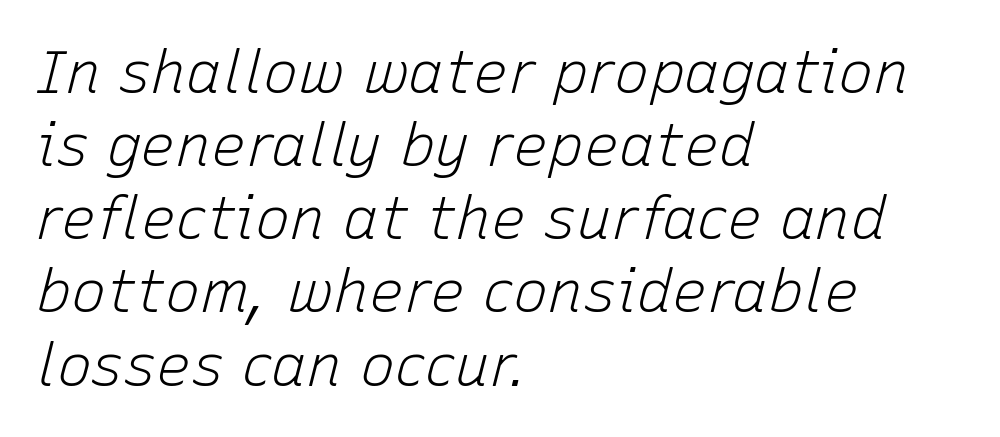
Q: Is the text bold? A: No.
Q: Is the text italic (slanted)? A: Yes, it leans right by about 15 degrees.
Q: Is the text underlined? A: No.
Q: How is the paragraph aligned? A: Left-aligned.
Q: Is the spacing between letters normal or unusually wide? A: Normal.
Q: Width (condensed, normal, or wide)? A: Normal.
Q: Stroke contrast? A: Low.
Q: x-height? A: Medium.
Q: Monospaced? A: No.
